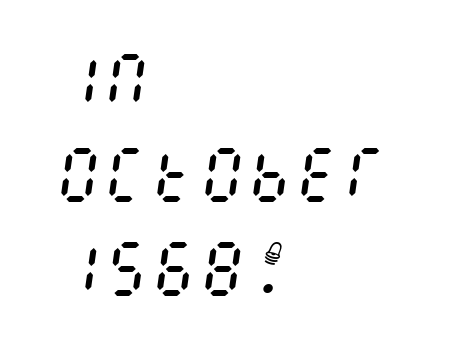
Weight class: somewhere from thin through regular. This rendering uses left alignment, leaving the right contour irregular. Would a proofreader flag this as italicized? Yes. No word sits above an underline. The rendering keeps characters at their native spacing. Baseline-to-baseline distance is the conventional proportion of letter height.
